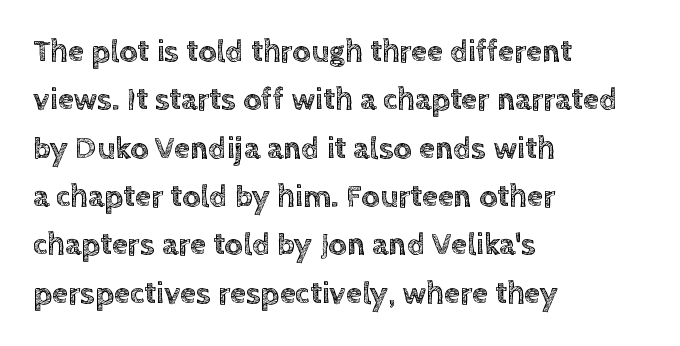
Layout note: lines flush left. Looks like regular typesetting: each glyph gets only the width it needs. Plain, unruled lines of type. Tall strokes in this sample are plumb rather than angled. Does the leading feel generous? No, just average.
